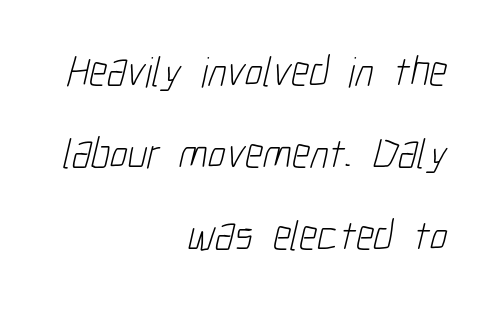
Q: Is the text bold? A: No.
Q: Is the typeface a serif or a sans-serif typeface? A: Sans-serif.
Q: Is the text underlined? A: No.
Q: How is the paragraph aligned? A: Right-aligned.
Q: Is the spacing between letters normal or unusually wide? A: Normal.
Q: Is the spacing between lines tight, normal or loose? A: Loose.
Q: Width (condensed, normal, or wide)? A: Condensed.
Q: Stroke contrast? A: Low.
Q: x-height? A: Medium.
Q: Monospaced? A: No.
